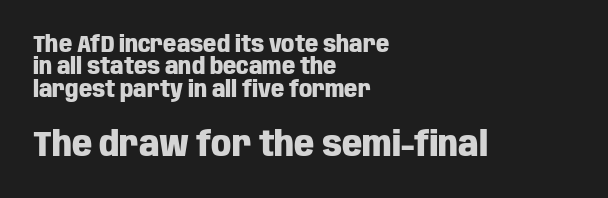
Q: Is the text bold? A: Yes.
Q: Is the text italic (slanted)? A: No, it is upright.
Q: Is the typeface a serif or a sans-serif typeface? A: Sans-serif.
Q: Is the text underlined? A: No.
Q: How is the paragraph aligned? A: Left-aligned.
Q: Is the spacing between letters normal or unusually wide? A: Normal.
Q: Is the spacing between lines tight, normal or loose? A: Tight.
Q: Which block of text is set in a larger size, the first (top) or the second (bottom)? A: The second (bottom) one.
Q: Width (condensed, normal, or wide)? A: Condensed.
Q: Stroke contrast? A: Low.
Q: x-height? A: Large.
Q: Monospaced? A: No.
